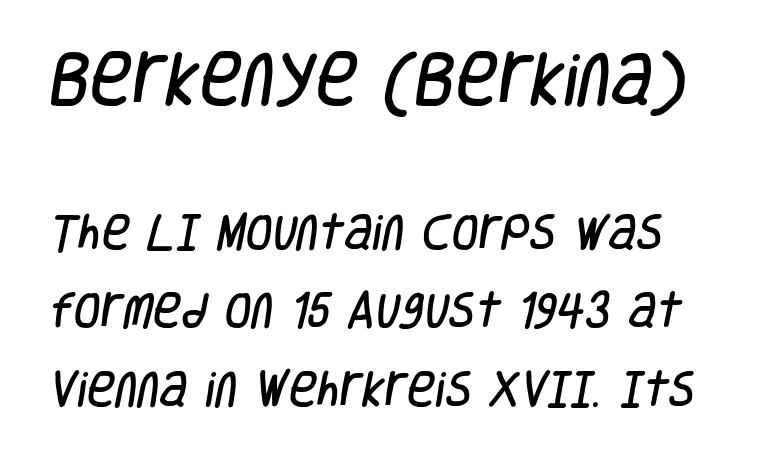
{"serif": "no", "width": "condensed", "stroke_contrast": "low", "x_height": "large", "monospaced": "no", "underline": "no", "line_spacing": "loose", "line_spacing_ratio": 2.01, "letter_spacing": "normal", "letter_spacing_em": 0.0, "larger_block": "first", "size_ratio": 1.49, "glyph_px": 58}
